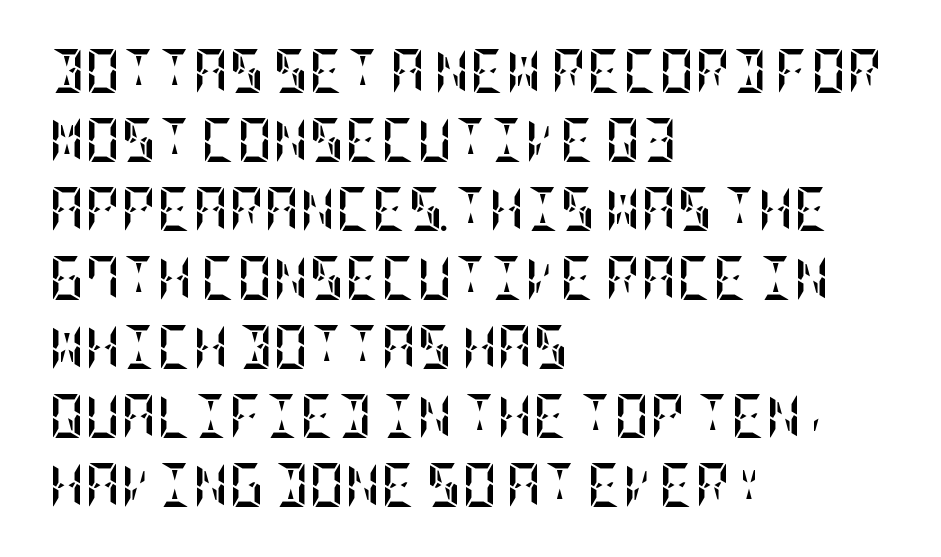
The designer left line spacing at the default. Underlining? Definitely not there. Is the block centered? No — it sits flush against the left margin. Compared with typical body copy, the letter spacing here is the same. You'd pick this weight for a headline — it's a proper bold. Rendered with straight, roman letterforms.
